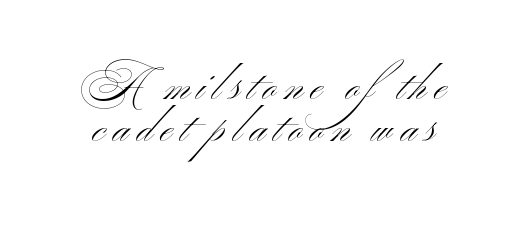
{"serif": "no", "bold": "no", "weight": "light", "width": "wide", "stroke_contrast": "medium", "x_height": "small", "monospaced": "no", "underline": "no", "line_spacing": "tight", "line_spacing_ratio": 1.0, "glyph_px": 42}
